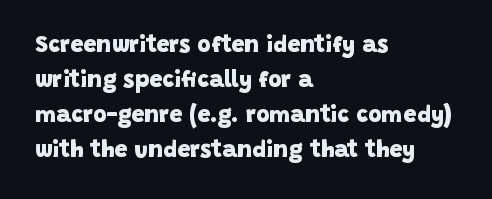
Q: Is the text bold? A: Yes.
Q: Is the text underlined? A: No.
Q: How is the paragraph aligned? A: Left-aligned.
Q: Is the spacing between letters normal or unusually wide? A: Normal.
Q: Is the spacing between lines tight, normal or loose? A: Normal.
